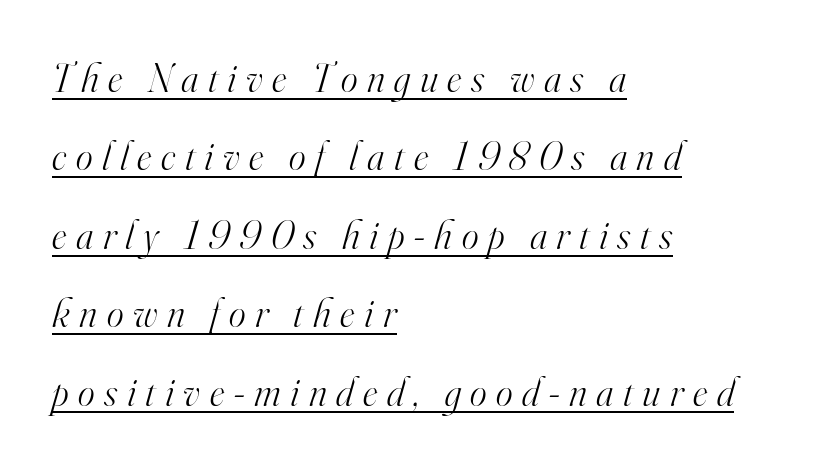
The image shows 40 px light serif type, italic (leaning right); set left-aligned, loose line spacing (1.96x), unusually wide letter spacing (+0.24 em), underlined; high stroke contrast and a small x-height.
